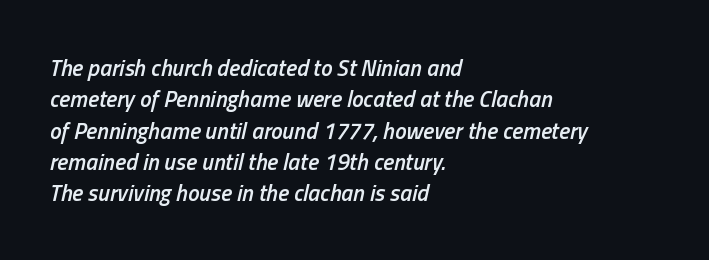
Check under the words: just untouched page. Slanted lettering throughout. Standard letterfit; no display-style spreading of the glyphs. Heft: intermediate — a semibold.
